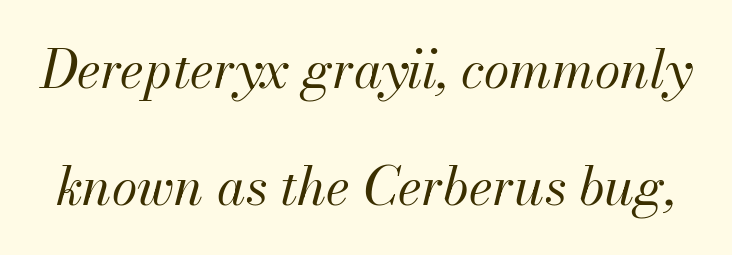
The letters advance in unequal steps, a hallmark of proportional type. Quick note: italic. One glance says open: line gaps are wider than usual. No chunkiness to these letters — they're not bold.
